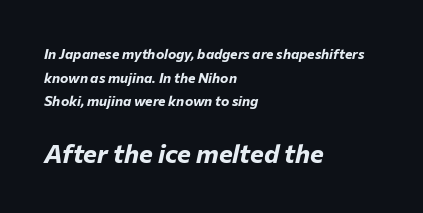
{"italic": "yes", "lean": "right", "slant_degrees": 12, "bold": "yes", "underline": "no", "align": "left", "line_spacing": "normal", "line_spacing_ratio": 1.69, "letter_spacing": "normal", "letter_spacing_em": 0.0, "larger_block": "second", "size_ratio": 1.86, "glyph_px": 26}
